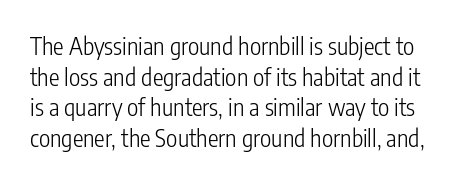
Q: Is the text bold? A: No.
Q: Is the text italic (slanted)? A: No, it is upright.
Q: Is the text underlined? A: No.
Q: Is the spacing between letters normal or unusually wide? A: Normal.
Q: Is the spacing between lines tight, normal or loose? A: Normal.
